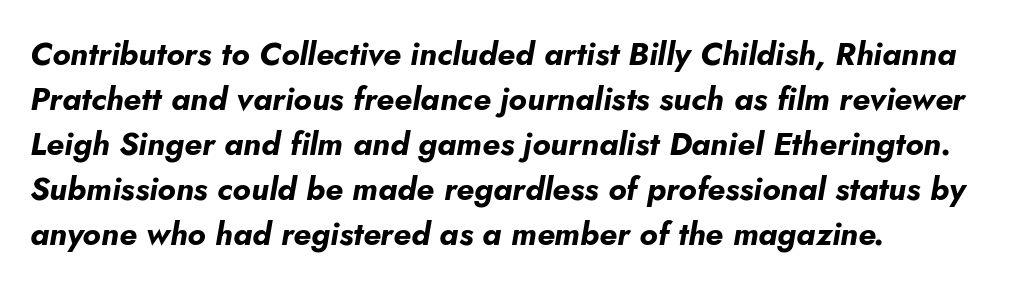
The image shows 32 px bold type, italic (leaning right); set normal line spacing (1.41x), normal letter spacing, not underlined; low stroke contrast and a small x-height.
